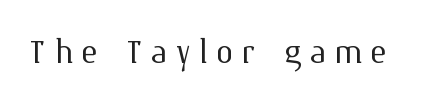
{"italic": "no", "bold": "no", "weight": "light", "width": "normal", "stroke_contrast": "medium", "x_height": "medium", "monospaced": "no", "underline": "no", "glyph_px": 44}
